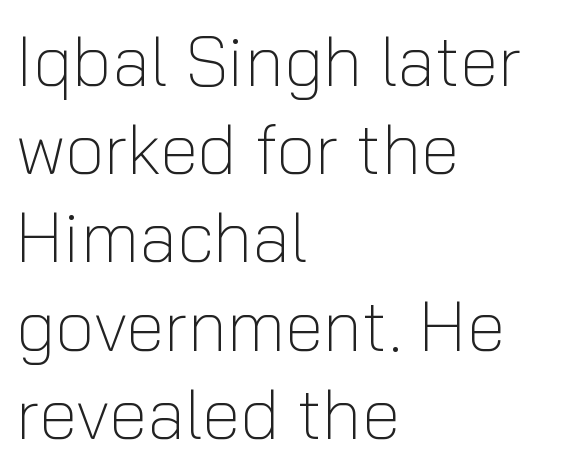
Q: Is the text bold? A: No.
Q: Is the text italic (slanted)? A: No, it is upright.
Q: Is the typeface a serif or a sans-serif typeface? A: Sans-serif.
Q: Is the text underlined? A: No.
Q: How is the paragraph aligned? A: Left-aligned.
Q: Is the spacing between letters normal or unusually wide? A: Normal.
Q: Is the spacing between lines tight, normal or loose? A: Normal.
Q: Width (condensed, normal, or wide)? A: Normal.
Q: Stroke contrast? A: Low.
Q: x-height? A: Medium.
Q: Monospaced? A: No.
